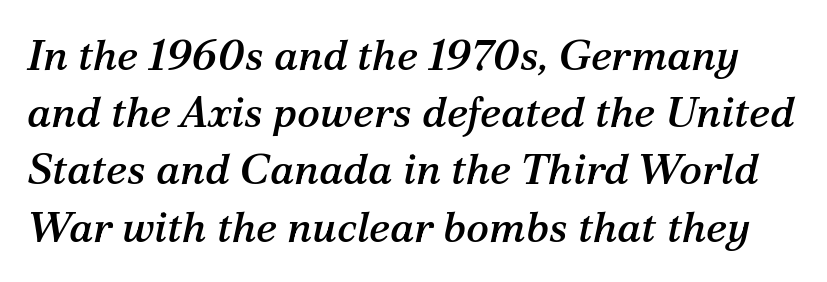
The image shows 43 px serif type, italic (leaning right); set normal line spacing (1.33x), normal letter spacing, not underlined; medium stroke contrast and a medium x-height.
